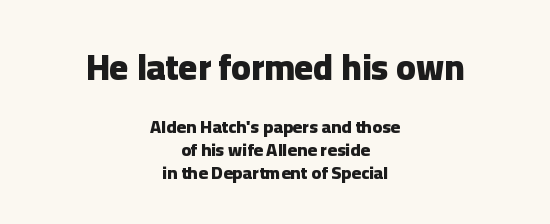
Q: Is the text bold? A: Yes.
Q: Is the text italic (slanted)? A: No, it is upright.
Q: Is the typeface a serif or a sans-serif typeface? A: Sans-serif.
Q: Is the text underlined? A: No.
Q: How is the paragraph aligned? A: Centered.
Q: Is the spacing between letters normal or unusually wide? A: Normal.
Q: Is the spacing between lines tight, normal or loose? A: Normal.
Q: Which block of text is set in a larger size, the first (top) or the second (bottom)? A: The first (top) one.
Q: Width (condensed, normal, or wide)? A: Normal.
Q: Stroke contrast? A: Low.
Q: x-height? A: Medium.
Q: Monospaced? A: No.
